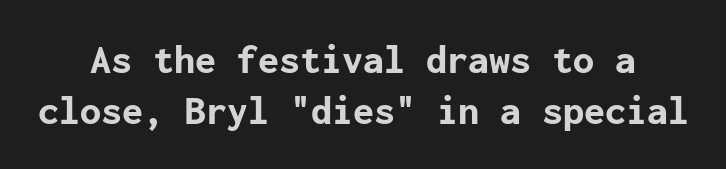
The face used here is rendered with its standard letterfit. Neither beginnings nor endings align; midpoints do. The typesetting leans heavy: a genuine bold. Every stem runs plumb, perpendicular to the baseline. Are there feet on the stems? There aren't — it's a sans. The baseline area is clear.
